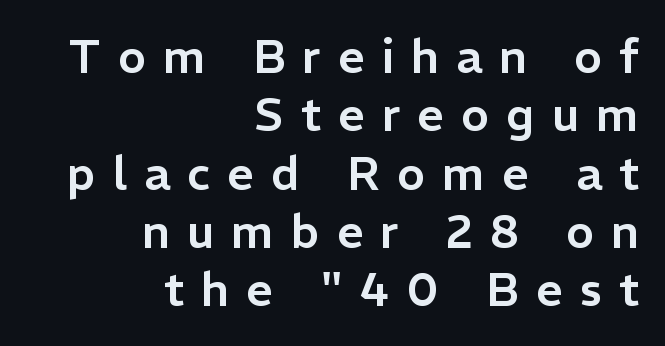
{"serif": "no", "italic": "no", "width": "normal", "stroke_contrast": "low", "x_height": "medium", "monospaced": "no", "underline": "no", "align": "right", "line_spacing_ratio": 1.24, "letter_spacing": "wide", "letter_spacing_em": 0.36, "glyph_px": 47}
